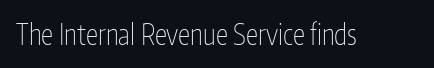
The typeface has the unassuming heft of standard copy or less. The horizontal fit of the characters is conventional and even. The characters display no serif detailing; their extremities are plain. Unlike italic type, these characters show no tilt at all. Any mark beneath the type? The region is blank.
